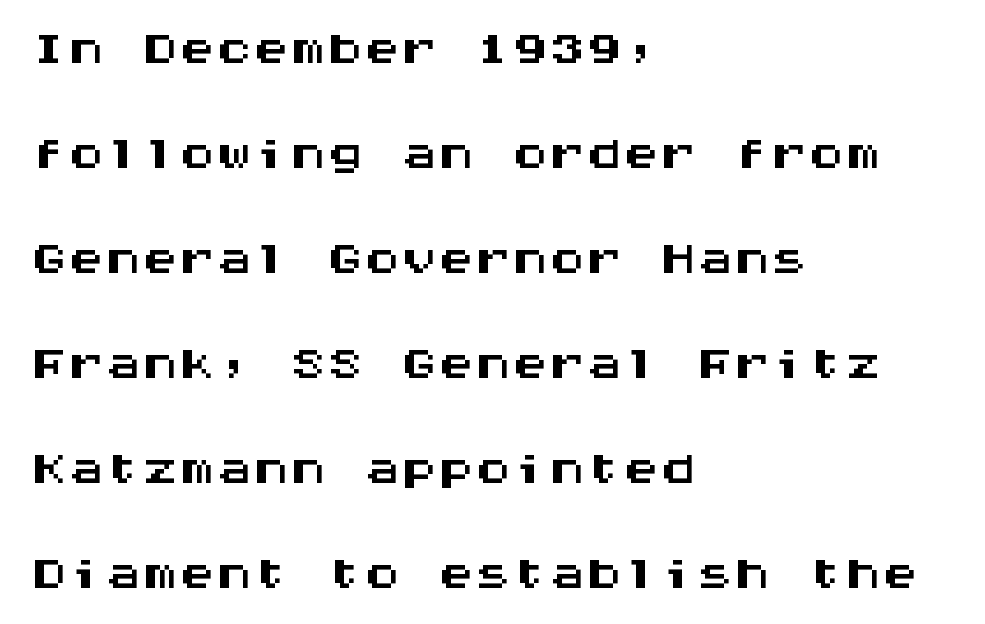
Whoever set this chose a conventional vertical rhythm. The strip under each line holds only bare page. The rendering uses typewriter-style spacing with identical character cells. This sample uses plain, unmodified letter spacing. The typeface chosen for these lines omits serifs.
